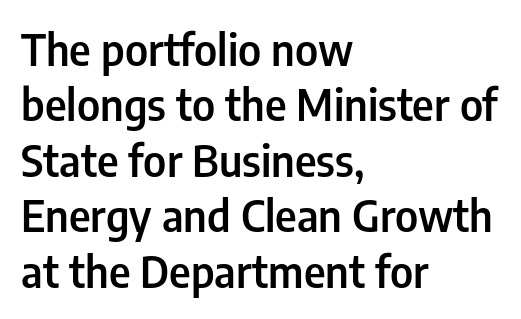
Note the varied advance widths — an 'i' is clearly narrower than an 'm'. The lines sit at an ordinary, default distance from one another. The characters display no serif detailing; their extremities are plain. Has an underline been added? It has not.
